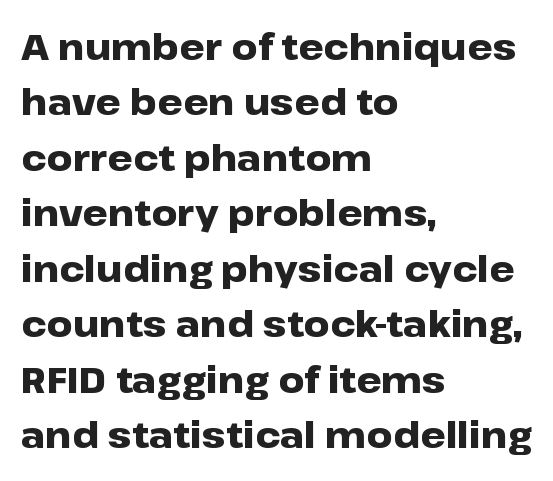
The image shows 36 px heavy, wide sans-serif type, upright; set left-aligned, normal line spacing (1.54x), normal letter spacing, not underlined; low stroke contrast and a medium x-height.
